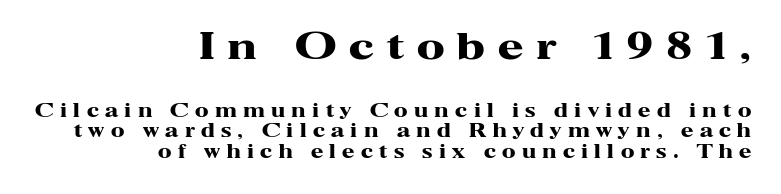
Pretty heavy lettering here — definitely bold. The string is rendered with underlining switched off. Each word looks stretched out because of the extra space between its letters. Ascenders rise straight up at ninety degrees.
